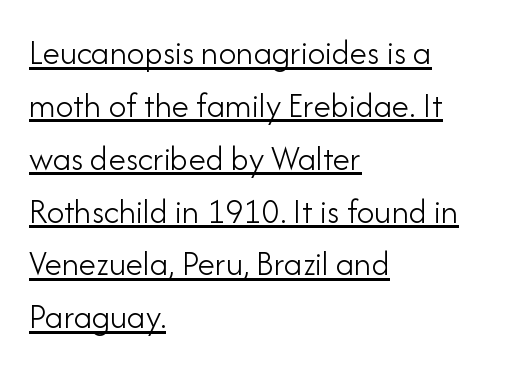
{"serif": "no", "italic": "no", "bold": "no", "weight": "light", "width": "normal", "stroke_contrast": "low", "x_height": "small", "monospaced": "no", "underline": "yes", "align": "left", "line_spacing": "normal", "line_spacing_ratio": 1.51, "letter_spacing": "normal", "letter_spacing_em": 0.0, "glyph_px": 35}
